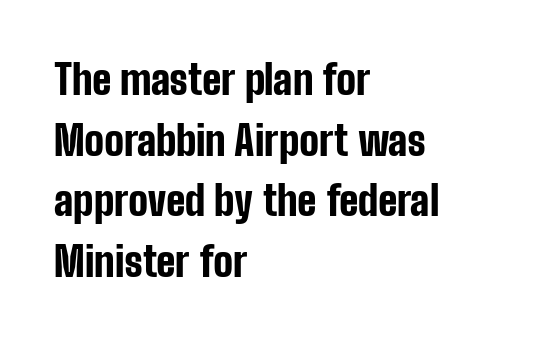
Is there any slant? The stems are plumb. Character widths vary here, with narrow letters taking less room than wide ones. Stroke terminals: plain, sans-serif. The lines in this sample share a left origin and differ only in where they stop. Letters rest on an invisible, unmarked baseline.
